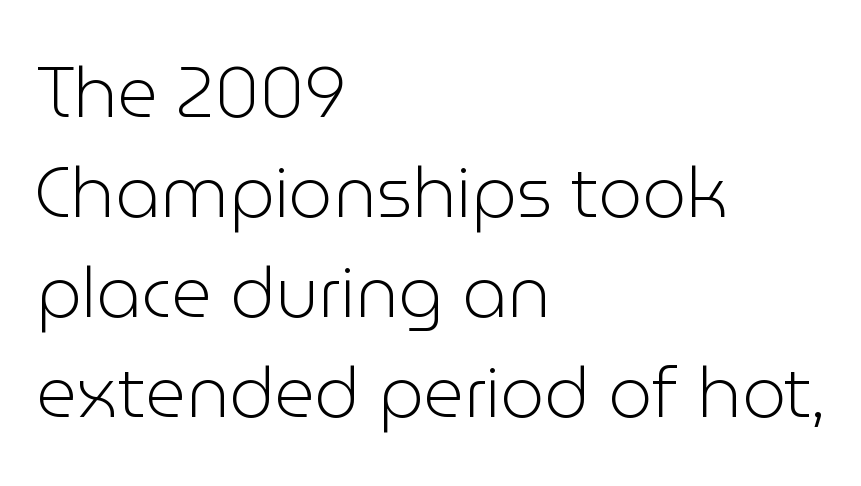
{"serif": "no", "italic": "no", "bold": "no", "weight": "light", "width": "normal", "stroke_contrast": "low", "x_height": "medium", "monospaced": "no", "underline": "no", "align": "left", "line_spacing": "normal", "line_spacing_ratio": 1.43, "letter_spacing": "normal", "letter_spacing_em": 0.0, "glyph_px": 70}
